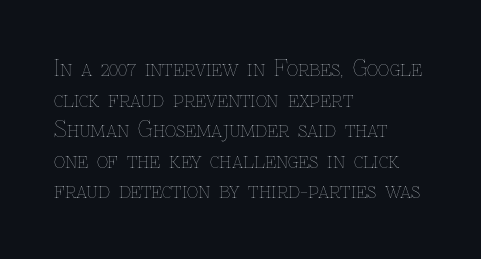
{"italic": "no", "bold": "no", "underline": "no", "align": "left", "line_spacing": "normal", "line_spacing_ratio": 1.39, "letter_spacing": "normal", "letter_spacing_em": 0.0, "glyph_px": 22}
